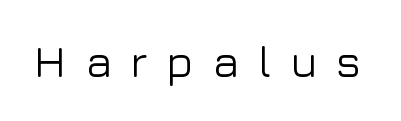
Between one letter and the next there's a generous, obvious gap. The rendering shows plain stroke endings on the letterforms — a sans-serif design. Decoration check: the copy has no underline. Spacing verdict: proportional, widths tailored to each character.
